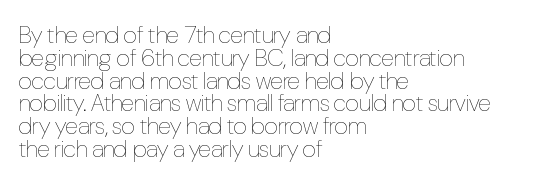
The image shows 24 px text type, upright; set left-aligned, tight line spacing (0.95x), normal letter spacing, not underlined.
